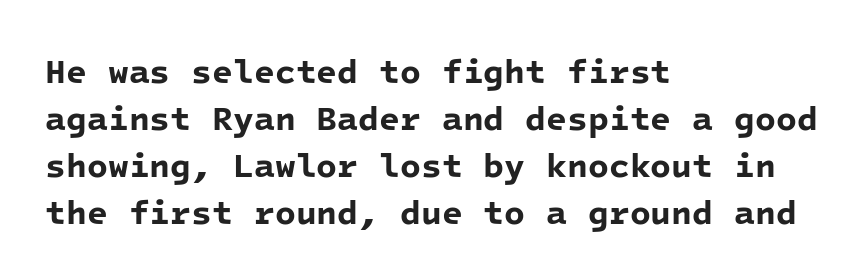
{"serif": "no", "bold": "yes", "weight": "bold", "width": "normal", "stroke_contrast": "low", "x_height": "medium", "monospaced": "yes", "underline": "no", "align": "left", "line_spacing": "normal", "line_spacing_ratio": 1.38, "letter_spacing": "normal", "letter_spacing_em": 0.0, "glyph_px": 34}
